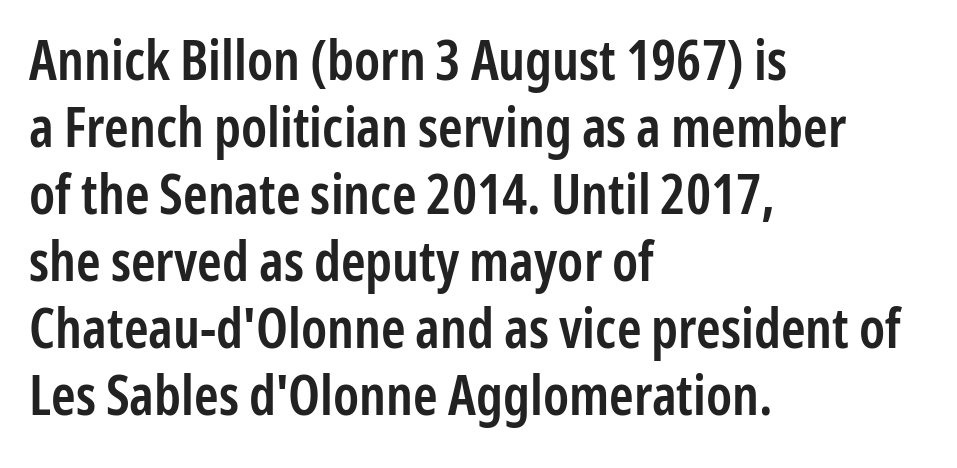
{"serif": "no", "italic": "no", "bold": "semi", "weight": "semibold", "width": "condensed", "stroke_contrast": "low", "x_height": "medium", "monospaced": "no", "underline": "no", "align": "left", "line_spacing_ratio": 1.22, "letter_spacing": "normal", "letter_spacing_em": 0.0, "glyph_px": 55}
